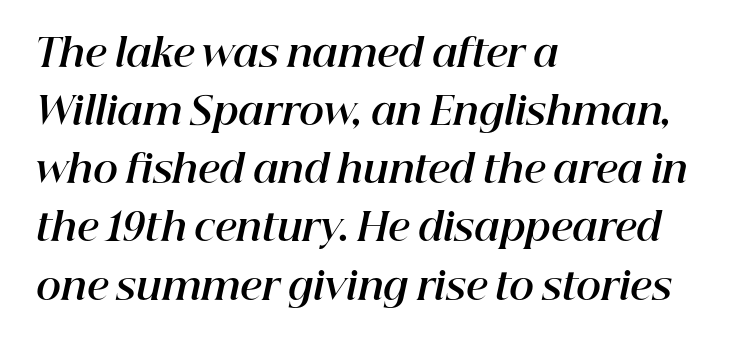
The space beneath each line is pristine and unruled. A normal amount of white space separates one row of letters from the next. The face used here has a pronounced slope to its letters. The text block is weighted toward the left margin, trailing off unevenly rightward. These lines keep a tight, regular rhythm from letter to letter.
